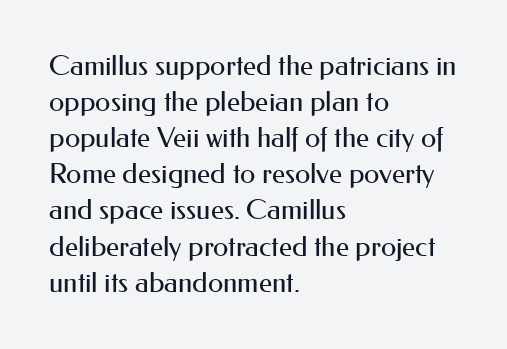
The image shows 28 px regular-weight sans-serif type, upright; set left-aligned, normal line spacing (1.29x), normal letter spacing, not underlined; medium stroke contrast and a small x-height.
